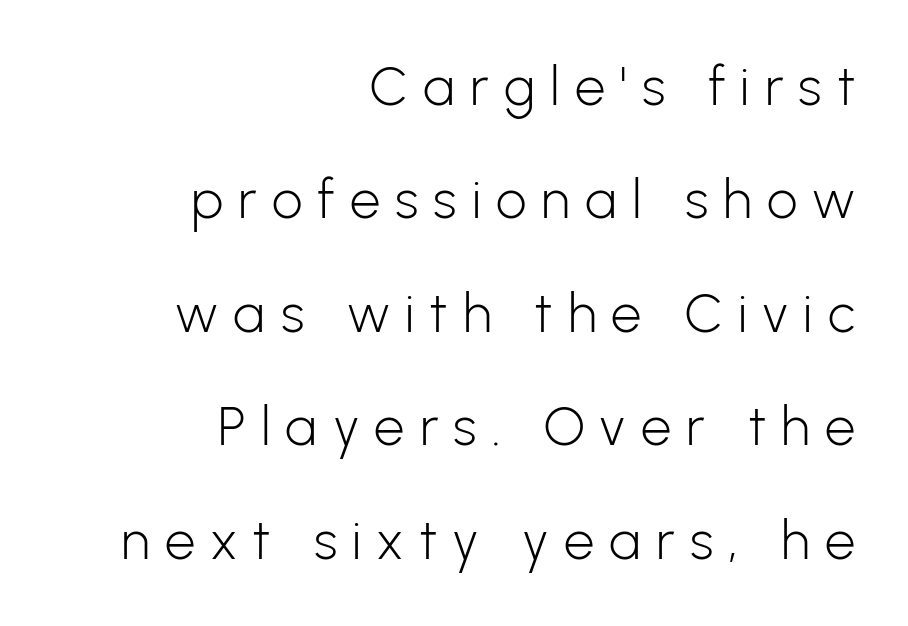
The image shows 54 px light sans-serif type, upright; set right-aligned, loose line spacing (2.1x), unusually wide letter spacing (+0.28 em), not underlined; low stroke contrast and a medium x-height.
